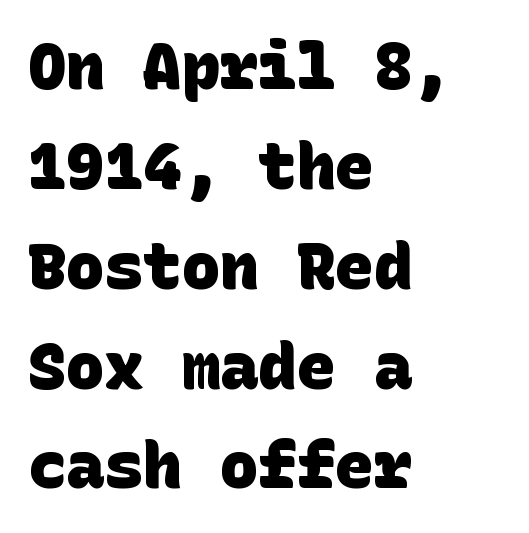
Type style note: lacks serifs. Which margin do the lines hug? The left one — the right edge is uneven. Descenders hang freely into open space. A full-strength bold gives these letters their thick strokes.
